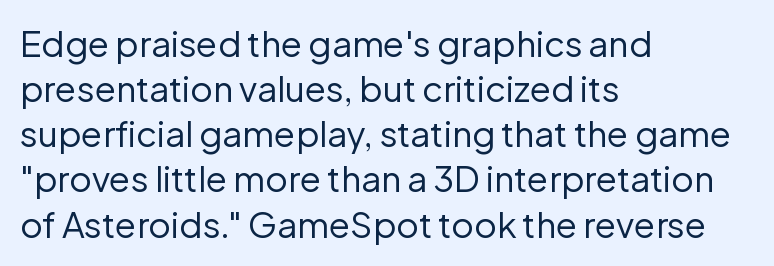
The foot of each line stays bare and open. Note the varied advance widths — an 'i' is clearly narrower than an 'm'. No chunkiness to these letters — they're not bold. Compared with typical paragraphs, the rows here are spaced about the same. Nothing sits at the stroke ends, so this counts as sans-serif.
